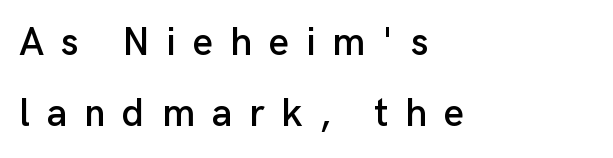
The image shows 39 px sans-serif type, upright; set left-aligned, line spacing 1.83x, unusually wide letter spacing (+0.43 em), not underlined; low stroke contrast and a medium x-height.
